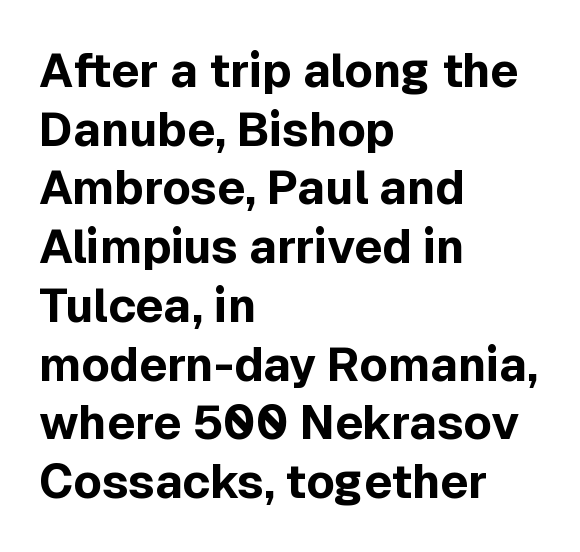
The image shows 47 px bold sans-serif type, upright; set left-aligned, normal line spacing (1.25x), normal letter spacing, not underlined; a medium x-height.
